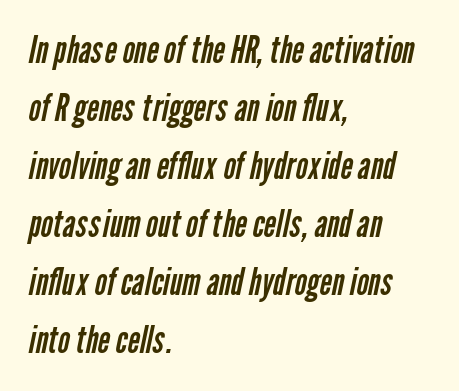
Caption: multi-line text, flush left, ragged right. The typeface chosen for these lines omits serifs. This sample keeps an unexceptional amount of space between lines. The type is set solid horizontally, with unmodified tracking. Is the stroke heavy? The answer is a plain regular-or-lighter. Honestly, there is no underline to notice here at all.
